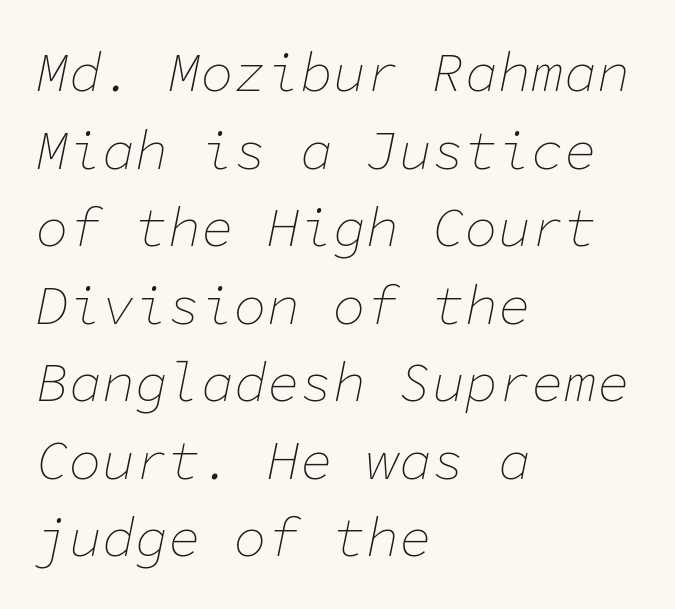
The face looks like a standard text weight, possibly lighter. Tracking value appears to be zero — textbook default spacing. Monospaced: the letters line up in strict vertical columns. A classic flush-left, rag-right setting is used for this passage.
